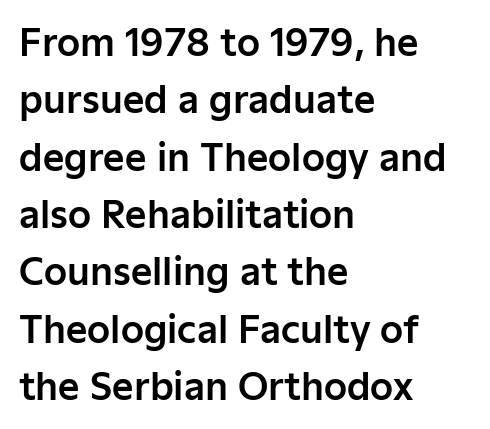
The image shows 37 px sans-serif type, upright; set left-aligned, normal line spacing (1.55x), normal letter spacing, not underlined; low stroke contrast and a medium x-height.
